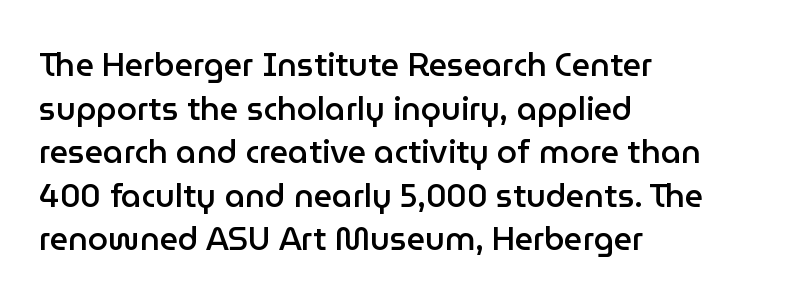
{"serif": "no", "italic": "no", "bold": "semi", "weight": "semibold", "width": "normal", "stroke_contrast": "low", "x_height": "medium", "monospaced": "no", "underline": "no", "align": "left", "line_spacing": "normal", "line_spacing_ratio": 1.36, "letter_spacing": "normal", "letter_spacing_em": 0.0, "glyph_px": 32}
